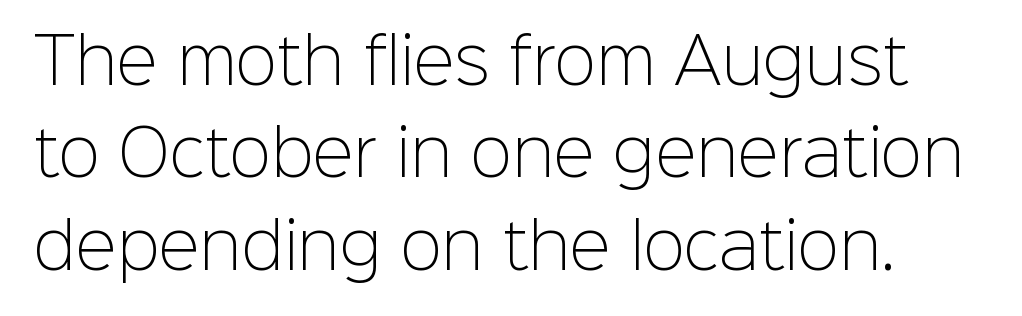
{"serif": "no", "italic": "no", "bold": "no", "weight": "light", "width": "normal", "stroke_contrast": "low", "x_height": "medium", "monospaced": "no", "underline": "no", "line_spacing": "normal", "line_spacing_ratio": 1.49, "letter_spacing": "normal", "letter_spacing_em": 0.0, "glyph_px": 62}
